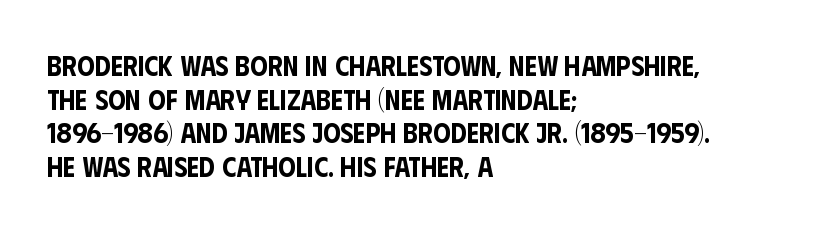
Q: Is the text italic (slanted)? A: No, it is upright.
Q: Is the typeface a serif or a sans-serif typeface? A: Sans-serif.
Q: Is the text underlined? A: No.
Q: How is the paragraph aligned? A: Left-aligned.
Q: Is the spacing between letters normal or unusually wide? A: Normal.
Q: Width (condensed, normal, or wide)? A: Condensed.
Q: Stroke contrast? A: Low.
Q: x-height? A: Large.
Q: Monospaced? A: No.
